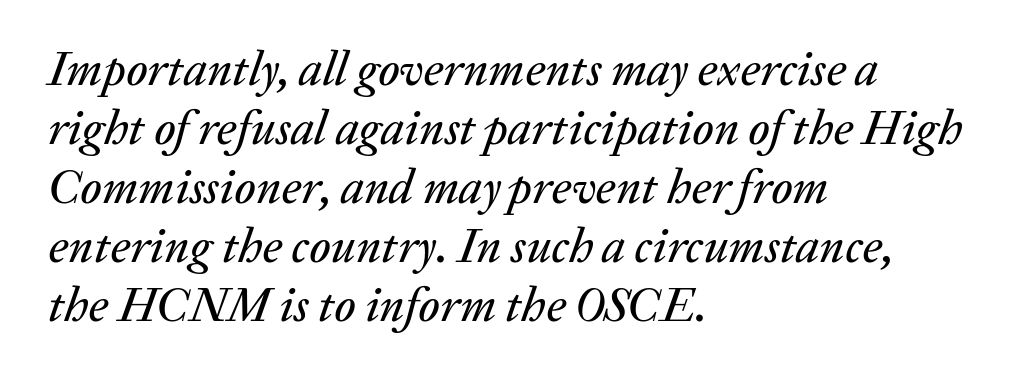
The image shows 48 px text type, italic (leaning right); set left-aligned, line spacing 1.23x, normal letter spacing, not underlined; low stroke contrast and a medium x-height.
